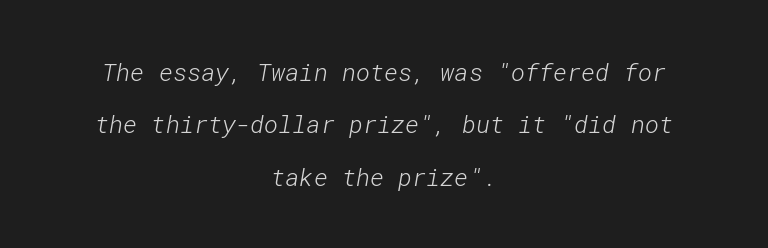
{"bold": "no", "underline": "no", "align": "center", "line_spacing": "loose", "line_spacing_ratio": 2.18, "letter_spacing": "normal", "letter_spacing_em": 0.0, "glyph_px": 24}
